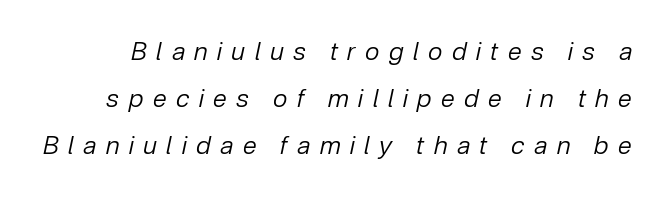
This rendering widens character spacing well past its baseline value. The face looks like a standard text weight, possibly lighter. The space beneath each line is pristine and unruled. Quick note: italic.
